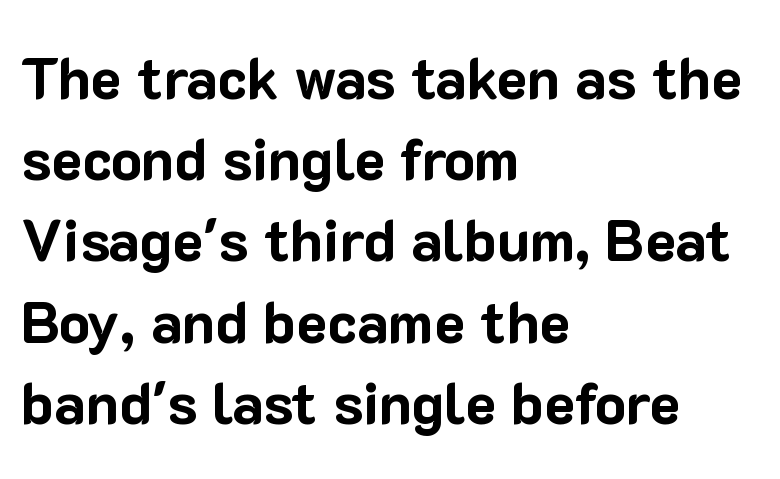
A classic flush-left, rag-right setting is used for this passage. This rendering employs a face without finishing strokes, i.e., a sans-serif. Just letters on the line, the space beneath them empty. Here the designer chose a conventional face with non-uniform glyph widths. Designer's note — italics off, roman on.
